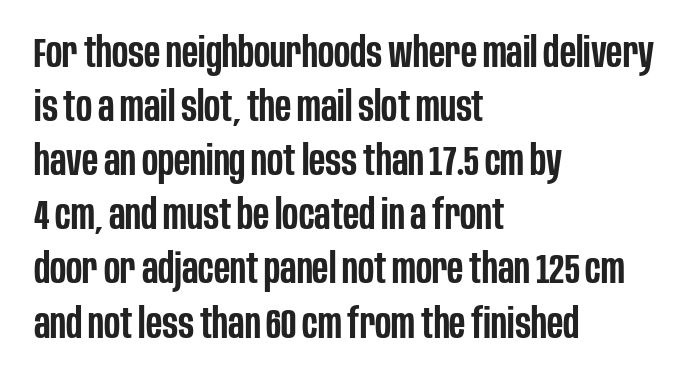
Q: Is the text bold? A: Semi-bold.
Q: Is the text italic (slanted)? A: No, it is upright.
Q: Is the typeface a serif or a sans-serif typeface? A: Sans-serif.
Q: Is the text underlined? A: No.
Q: How is the paragraph aligned? A: Left-aligned.
Q: Is the spacing between letters normal or unusually wide? A: Normal.
Q: Is the spacing between lines tight, normal or loose? A: Normal.
Q: Width (condensed, normal, or wide)? A: Condensed.
Q: Stroke contrast? A: Low.
Q: x-height? A: Large.
Q: Monospaced? A: No.
